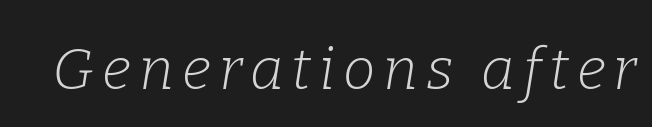
Each row of text sits above clean, open space. Counters stay open thanks to moderate or lighter strokes. Examine the stroke ends and you'll spot serifs. Character widths vary here, with narrow letters taking less room than wide ones. You can tell it's italic because the verticals aren't actually vertical.
